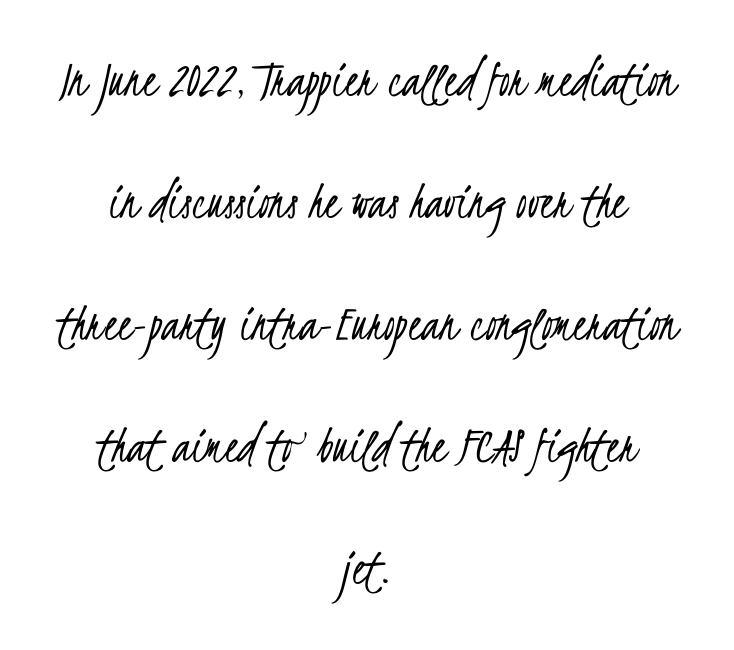
The image shows 54 px light, condensed sans-serif type; set centered, loose line spacing (2.26x), normal letter spacing, not underlined; low stroke contrast and a small x-height.
